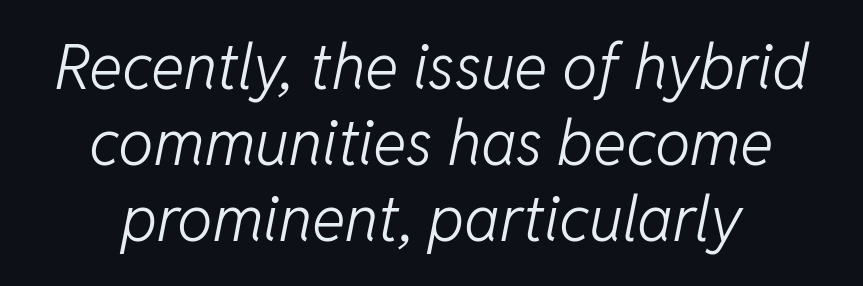
The image shows 63 px light type, italic (leaning right); set centered, line spacing 1.21x, normal letter spacing, not underlined; low stroke contrast and a medium x-height.
